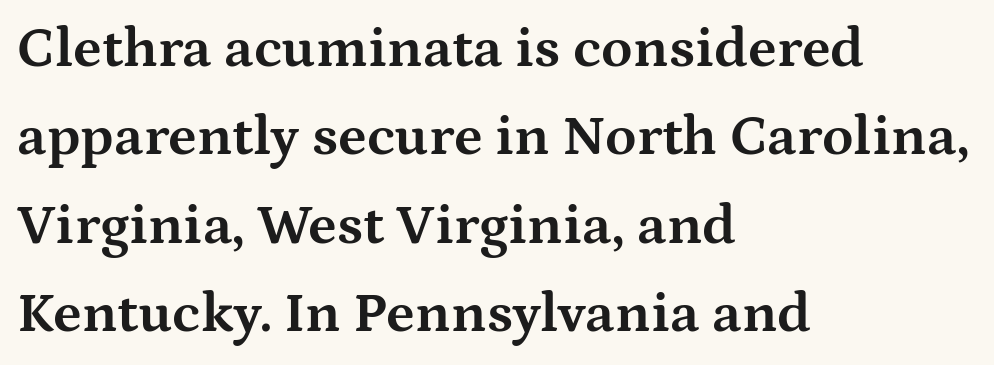
{"serif": "yes", "italic": "no", "bold": "yes", "weight": "bold", "width": "wide", "stroke_contrast": "medium", "x_height": "medium", "monospaced": "no", "underline": "no", "align": "left", "line_spacing": "normal", "line_spacing_ratio": 1.55, "letter_spacing": "normal", "letter_spacing_em": 0.0, "glyph_px": 57}
